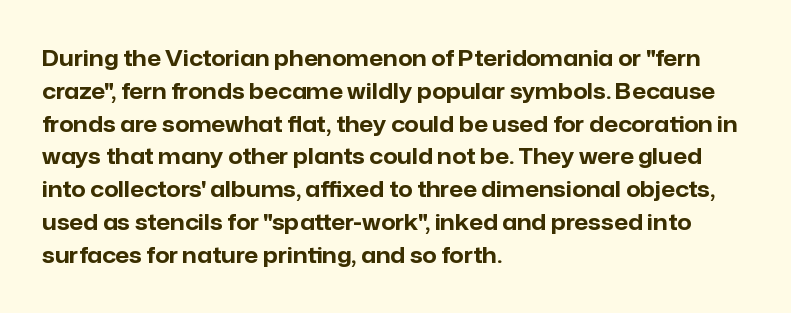
Q: Is the text bold? A: Yes.
Q: Is the text italic (slanted)? A: No, it is upright.
Q: Is the text underlined? A: No.
Q: How is the paragraph aligned? A: Left-aligned.
Q: Is the spacing between letters normal or unusually wide? A: Normal.
Q: Is the spacing between lines tight, normal or loose? A: Normal.
